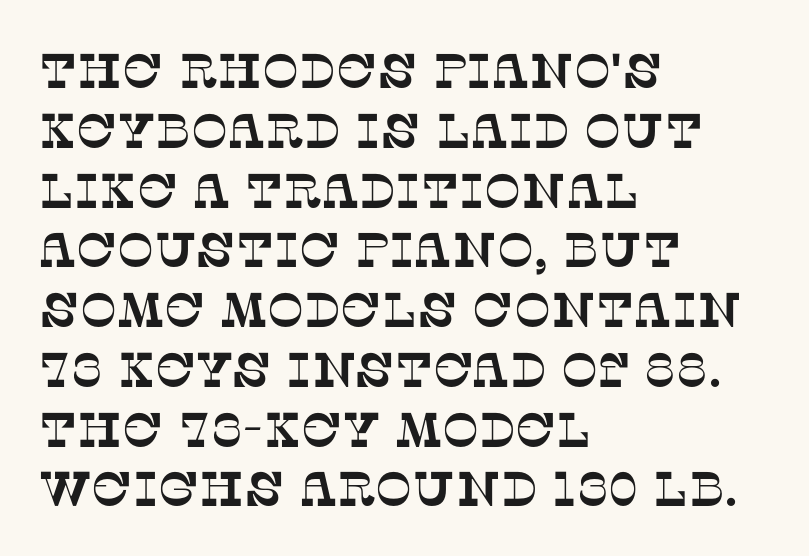
Q: Is the typeface a serif or a sans-serif typeface? A: Serif.
Q: Is the text underlined? A: No.
Q: How is the paragraph aligned? A: Left-aligned.
Q: Is the spacing between letters normal or unusually wide? A: Normal.
Q: Width (condensed, normal, or wide)? A: Normal.
Q: Stroke contrast? A: Low.
Q: x-height? A: Large.
Q: Monospaced? A: No.
